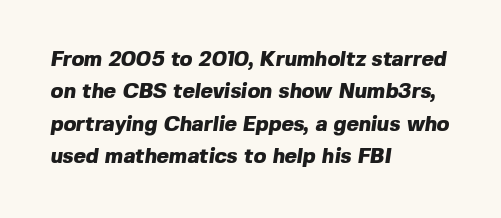
The passage shown stacks its lines at a standard gap. The line texture is even and compact thanks to regular tracking. The lines are quadded left. In terms of weight, the rendering is a true, heavy bold. The foot of each line stays bare and open.
